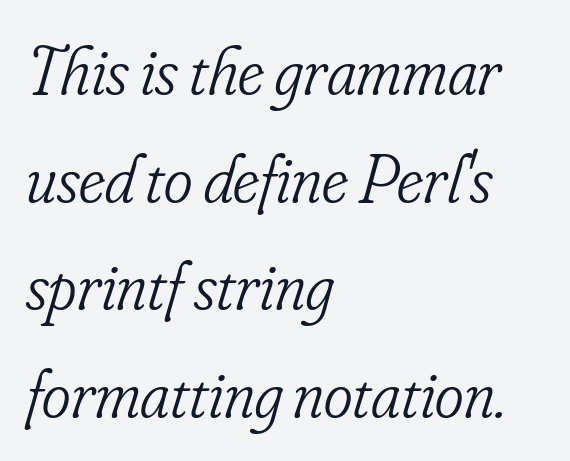
Q: Is the text bold? A: No.
Q: Is the text italic (slanted)? A: Yes, it leans right by about 16 degrees.
Q: Is the typeface a serif or a sans-serif typeface? A: Serif.
Q: Is the text underlined? A: No.
Q: How is the paragraph aligned? A: Left-aligned.
Q: Is the spacing between letters normal or unusually wide? A: Normal.
Q: Is the spacing between lines tight, normal or loose? A: Normal.
Q: Width (condensed, normal, or wide)? A: Condensed.
Q: Stroke contrast? A: Low.
Q: x-height? A: Small.
Q: Monospaced? A: No.
